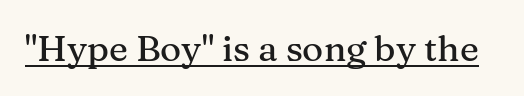
{"serif": "yes", "italic": "no", "width": "normal", "stroke_contrast": "medium", "x_height": "medium", "monospaced": "no", "underline": "yes", "letter_spacing": "normal", "letter_spacing_em": 0.0, "glyph_px": 36}
